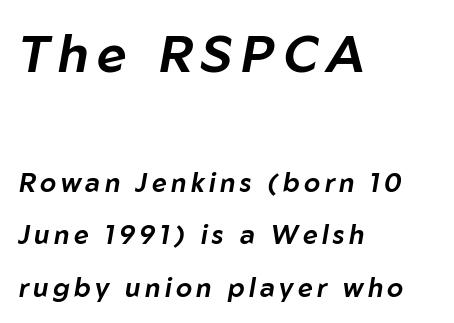
Q: Is the text italic (slanted)? A: Yes, it leans right by about 10 degrees.
Q: Is the text underlined? A: No.
Q: How is the paragraph aligned? A: Left-aligned.
Q: Is the spacing between lines tight, normal or loose? A: Loose.
Q: Which block of text is set in a larger size, the first (top) or the second (bottom)? A: The first (top) one.
Q: Width (condensed, normal, or wide)? A: Normal.
Q: Stroke contrast? A: Low.
Q: x-height? A: Medium.
Q: Monospaced? A: No.
